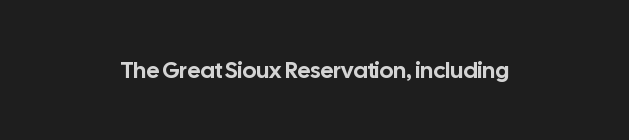
{"italic": "no", "underline": "no", "align": "center", "letter_spacing": "normal", "letter_spacing_em": 0.0, "glyph_px": 23}
